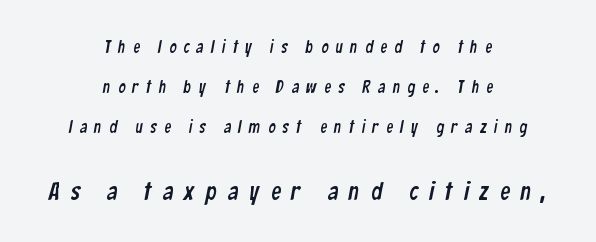
{"underline": "no", "align": "center", "line_spacing": "loose", "line_spacing_ratio": 2.35, "letter_spacing": "wide", "letter_spacing_em": 0.44, "larger_block": "second", "size_ratio": 1.47, "glyph_px": 25}
